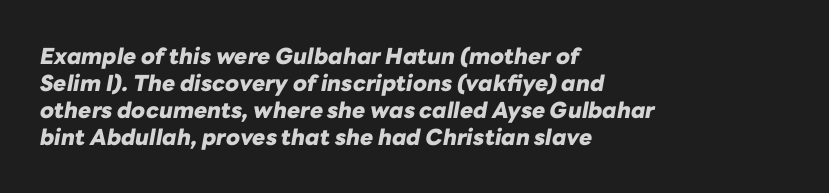
An italicized treatment has been applied to the whole sample. A classic flush-left, rag-right setting is used for this passage. Weight check: bold — yes, fully. Descenders hang freely into open space. The face used here is rendered with its standard letterfit.
